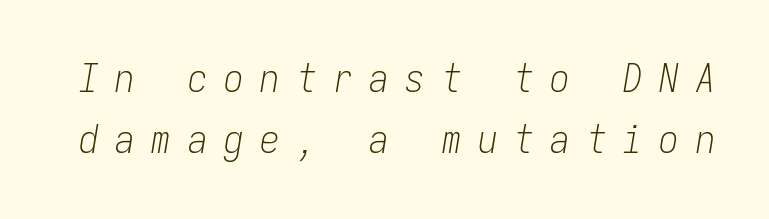
{"italic": "yes", "lean": "right", "slant_degrees": 9, "bold": "no", "weight": "light", "width": "condensed", "stroke_contrast": "low", "x_height": "medium", "monospaced": "yes", "underline": "no", "line_spacing": "normal", "line_spacing_ratio": 1.56, "letter_spacing": "wide", "letter_spacing_em": 0.43, "glyph_px": 39}
